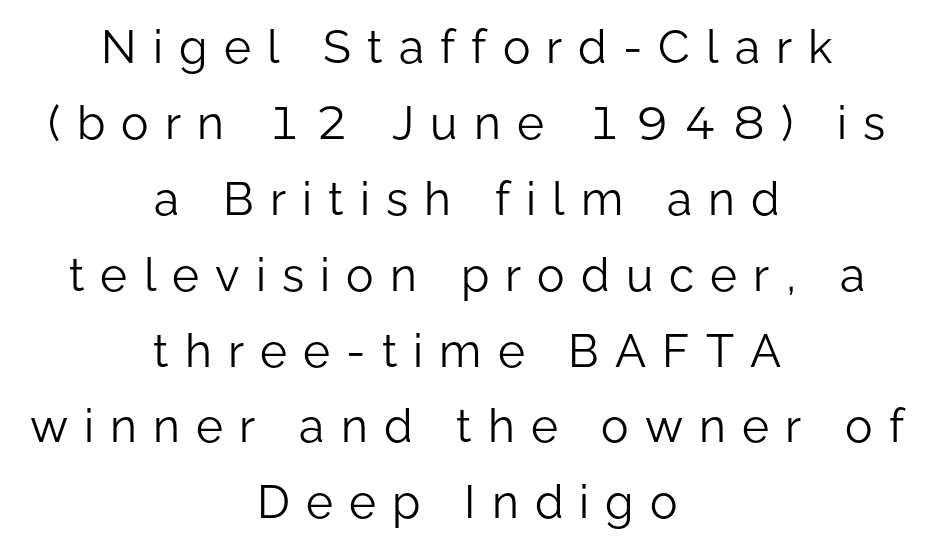
{"serif": "no", "italic": "no", "bold": "no", "weight": "light", "width": "normal", "stroke_contrast": "low", "x_height": "medium", "monospaced": "no", "underline": "no", "align": "center", "line_spacing": "normal", "line_spacing_ratio": 1.65, "letter_spacing": "wide", "letter_spacing_em": 0.35, "glyph_px": 46}
